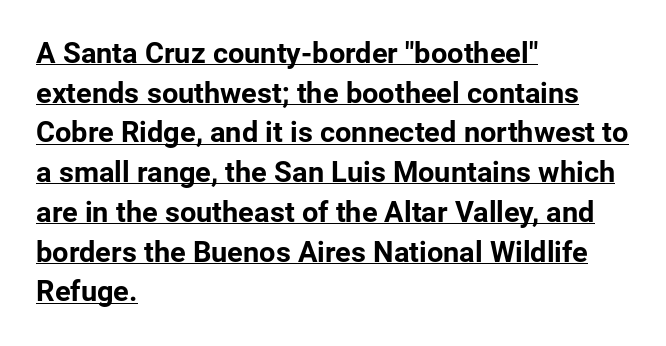
{"serif": "no", "italic": "no", "bold": "yes", "weight": "bold", "width": "normal", "stroke_contrast": "low", "x_height": "medium", "monospaced": "no", "underline": "yes", "align": "left", "line_spacing": "normal", "line_spacing_ratio": 1.37, "letter_spacing": "normal", "letter_spacing_em": 0.0, "glyph_px": 29}
